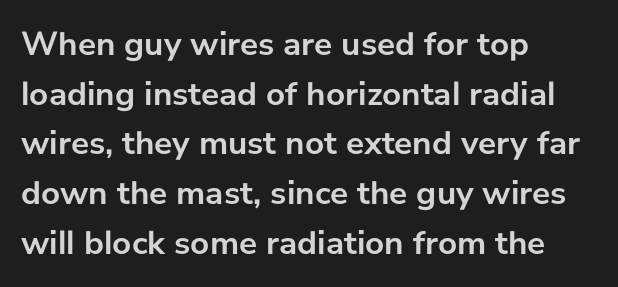
This is sans-serif lettering, the kind often seen on screens and signage. Heavy, bold letterforms. Descenders hang freely into open space. Compared with a centered layout, this one pins lines to the left instead. This block has exactly the height ordinary leading produces.
